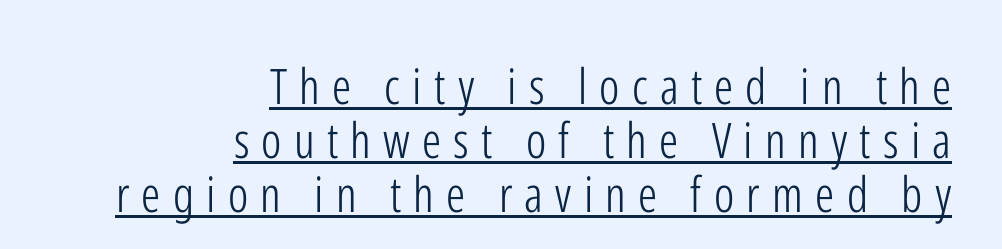
Q: Is the text bold? A: No.
Q: Is the text italic (slanted)? A: No, it is upright.
Q: Is the typeface a serif or a sans-serif typeface? A: Sans-serif.
Q: Is the text underlined? A: Yes.
Q: How is the paragraph aligned? A: Right-aligned.
Q: Is the spacing between letters normal or unusually wide? A: Unusually wide.
Q: Is the spacing between lines tight, normal or loose? A: Tight.
Q: Width (condensed, normal, or wide)? A: Condensed.
Q: Stroke contrast? A: Low.
Q: x-height? A: Medium.
Q: Monospaced? A: No.
